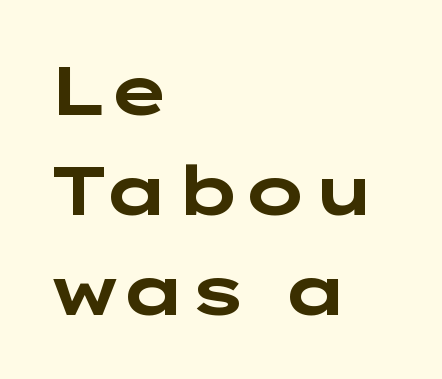
Q: Is the text bold? A: Yes.
Q: Is the text italic (slanted)? A: No, it is upright.
Q: Is the typeface a serif or a sans-serif typeface? A: Sans-serif.
Q: Is the text underlined? A: No.
Q: How is the paragraph aligned? A: Left-aligned.
Q: Is the spacing between letters normal or unusually wide? A: Normal.
Q: Is the spacing between lines tight, normal or loose? A: Normal.
Q: Width (condensed, normal, or wide)? A: Wide.
Q: Stroke contrast? A: Low.
Q: x-height? A: Medium.
